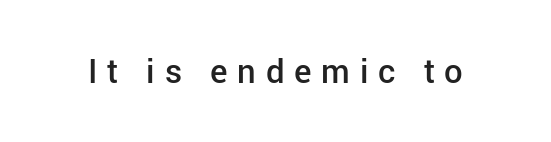
The image shows 33 px semibold sans-serif type, upright; set unusually wide letter spacing (+0.3 em), not underlined; low stroke contrast and a medium x-height.
